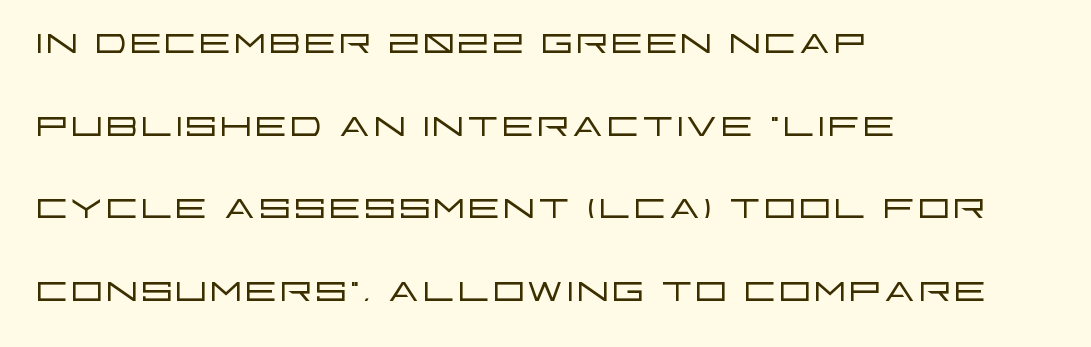
Check under the words: just untouched page. Characters remain perfectly vertical along every line. Inter-character spacing is left at the font's built-in metrics. Leading: standard. The rag falls on the right side of this text block.
